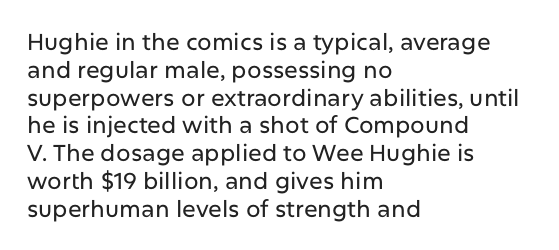
The image shows 23 px text type, upright; set left-aligned, line spacing 1.21x, normal letter spacing, not underlined.
